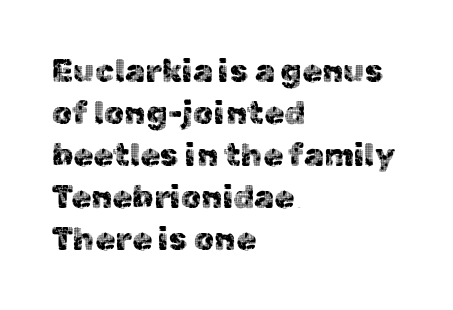
The image shows 32 px sans-serif type, upright; set left-aligned, normal line spacing (1.31x), normal letter spacing, not underlined; a medium x-height.
